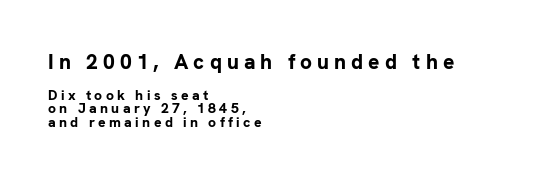
Does the weight exceed regular? Yes, all the way to bold. This sample uses expanded letter spacing, leaving extra air between glyphs. The text block is weighted toward the left margin, trailing off unevenly rightward. The font's upright variant was chosen for this text. Vertical spacing — tight. Plain, unruled lines of type.
